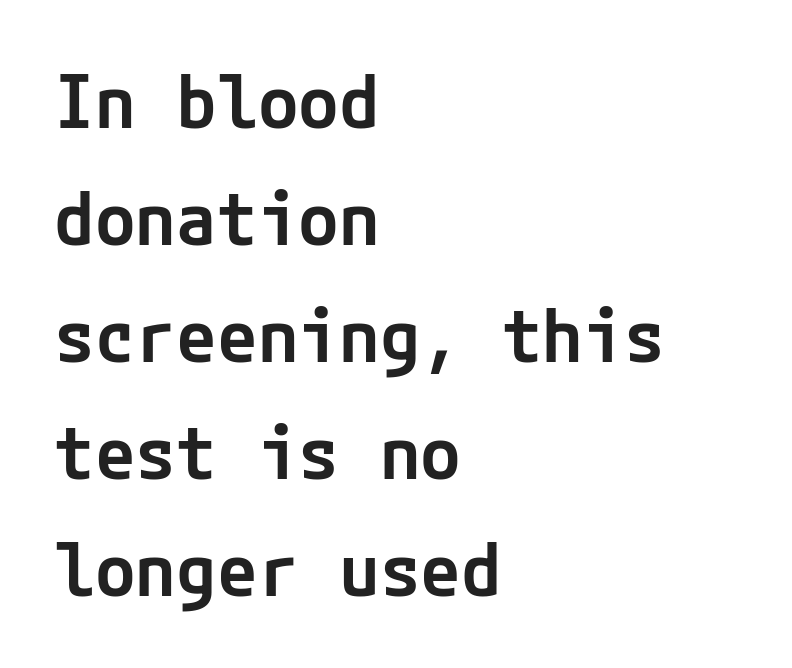
The image shows 74 px semibold sans-serif type, upright; set left-aligned, normal line spacing (1.58x), normal letter spacing, not underlined; low stroke contrast and a medium x-height.
